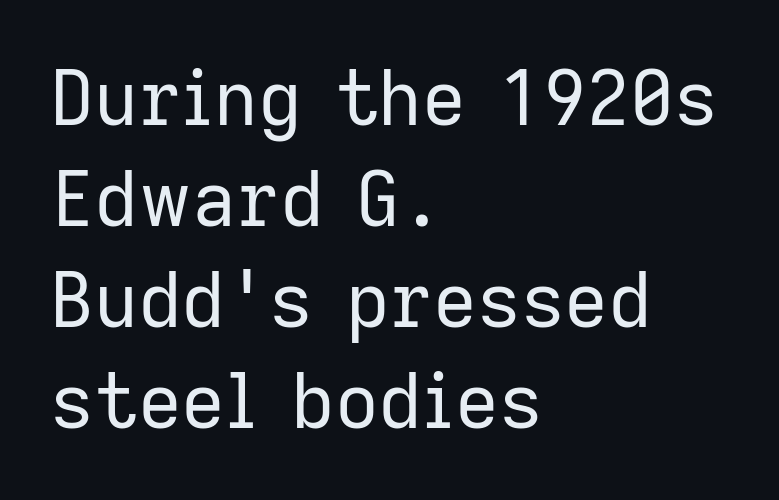
Leading: standard. In CSS terms this would be text-align: left. This sample has the flowing, uneven cadence of proportional lettering. Is this a sans? Yes — the strokes have no serifs. Nothing unusual about the tracking: characters are spaced as the font intends. The strokes are not fattened; the text isn't bold.
